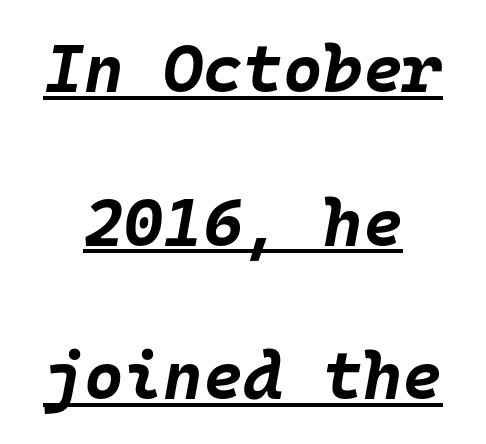
{"italic": "yes", "lean": "right", "slant_degrees": 10, "bold": "yes", "weight": "bold", "width": "normal", "stroke_contrast": "low", "x_height": "large", "monospaced": "yes", "underline": "yes", "align": "center", "line_spacing": "loose", "line_spacing_ratio": 2.26, "letter_spacing": "normal", "letter_spacing_em": 0.0, "glyph_px": 68}
